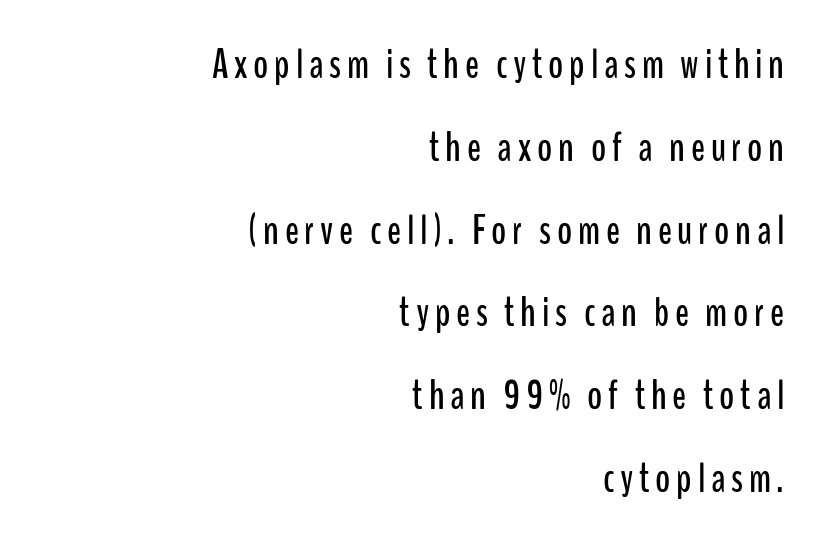
This sample is right-justified, so line beginnings fall wherever the words allow. Descender tails drop into unmarked territory. The typeface chosen for these lines omits serifs. What's the leading like? Stretched, with rows far apart. The passage shown is typed in a proportional face where columns would drift. In terms of posture, this sample is upright.
